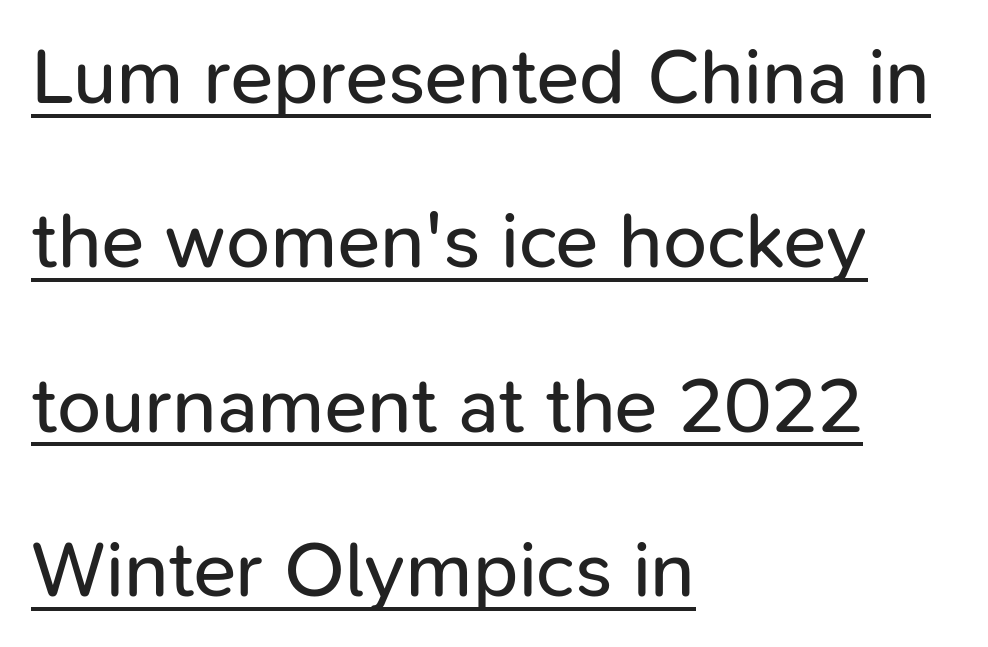
The rendering keeps characters at their native spacing. Varying glyph widths throughout — classic text-font behaviour. The typesetter has applied underlining to the passage shown. Unlike italic type, these characters show no tilt at all. All the whitespace from short lines collects on the right. The font is comparable to plain body text, perhaps lighter.
